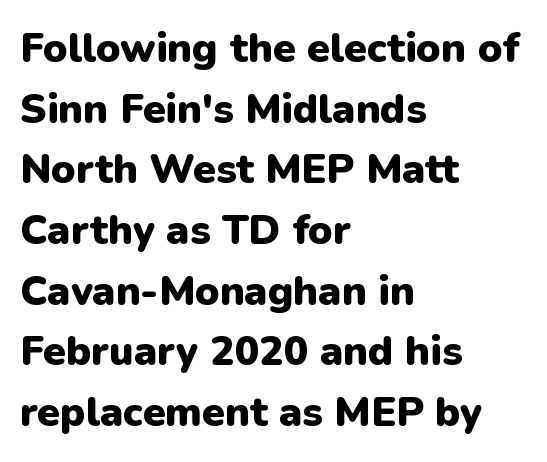
The image shows 41 px heavy sans-serif type, upright; set left-aligned, normal line spacing (1.48x), normal letter spacing, not underlined; low stroke contrast and a medium x-height.
